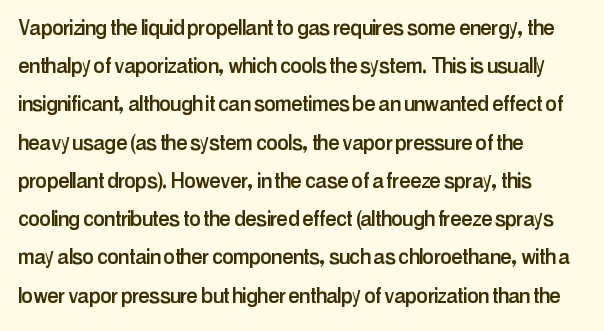
{"italic": "no", "underline": "no", "align": "left", "line_spacing": "normal", "line_spacing_ratio": 1.47, "letter_spacing": "normal", "letter_spacing_em": 0.0, "glyph_px": 26}
